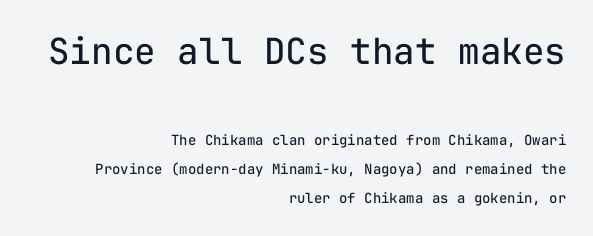
{"serif": "no", "italic": "no", "bold": "no", "weight": "regular", "width": "normal", "stroke_contrast": "low", "x_height": "medium", "monospaced": "yes", "underline": "no", "align": "right", "line_spacing": "loose", "line_spacing_ratio": 2.07, "letter_spacing": "normal", "letter_spacing_em": 0.0, "larger_block": "first", "size_ratio": 2.57, "glyph_px": 36}
